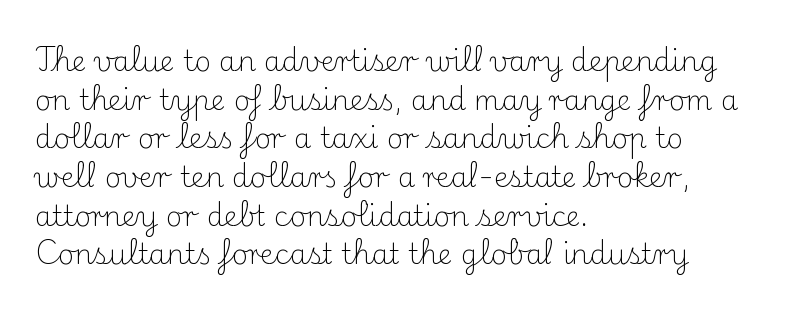
{"serif": "yes", "italic": "no", "bold": "no", "weight": "light", "width": "normal", "stroke_contrast": "medium", "x_height": "small", "monospaced": "no", "underline": "no", "align": "left", "line_spacing": "normal", "line_spacing_ratio": 1.38, "letter_spacing": "normal", "letter_spacing_em": 0.0, "glyph_px": 28}
